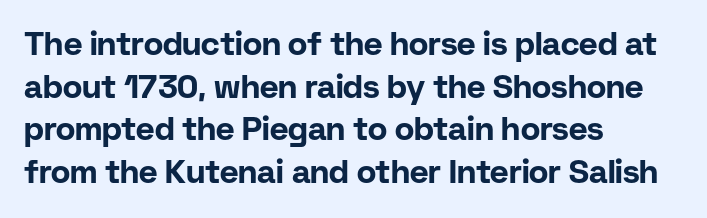
The image shows 32 px bold sans-serif type, upright; set left-aligned, normal line spacing (1.33x), normal letter spacing, not underlined; low stroke contrast and a medium x-height.
